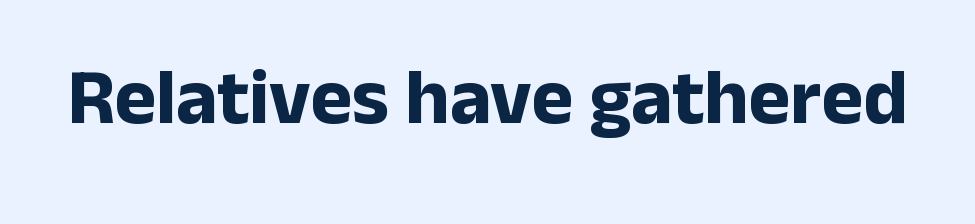
Q: Is the text bold? A: Yes.
Q: Is the text italic (slanted)? A: No, it is upright.
Q: Is the typeface a serif or a sans-serif typeface? A: Sans-serif.
Q: Is the text underlined? A: No.
Q: Is the spacing between letters normal or unusually wide? A: Normal.
Q: Width (condensed, normal, or wide)? A: Normal.
Q: Stroke contrast? A: Low.
Q: x-height? A: Medium.
Q: Monospaced? A: No.
